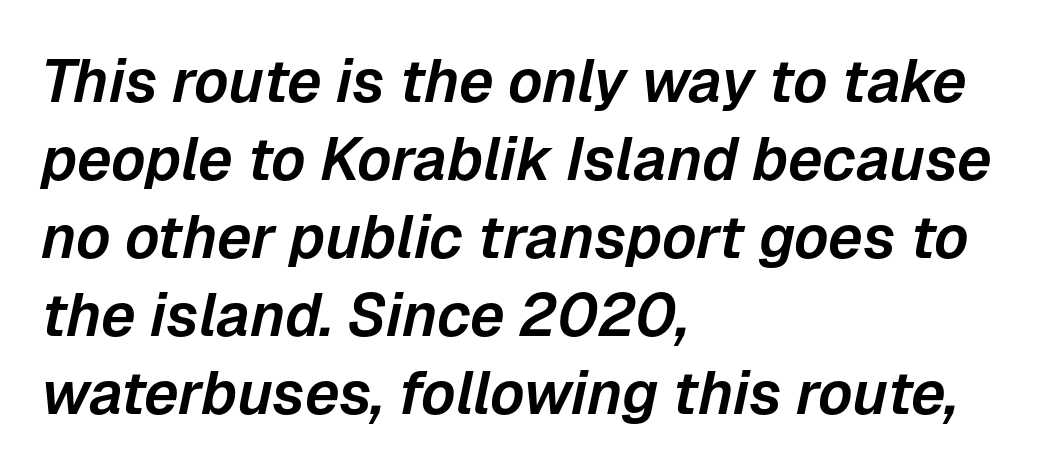
The space directly below the letters is spotless. These lines are set flush left with a ragged right edge. Notice how the stems are inclined rather than vertical — that's the hallmark of italics. What's the leading like? Ordinary, nothing unusual. Short note: letters normally spaced.
